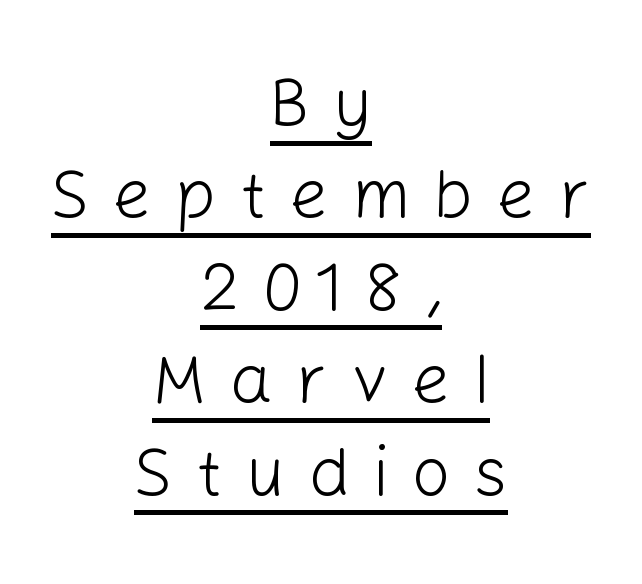
{"serif": "no", "italic": "no", "bold": "no", "weight": "light", "width": "normal", "stroke_contrast": "low", "x_height": "medium", "monospaced": "no", "underline": "yes", "align": "center", "line_spacing": "normal", "line_spacing_ratio": 1.36, "letter_spacing": "wide", "letter_spacing_em": 0.34, "glyph_px": 68}
